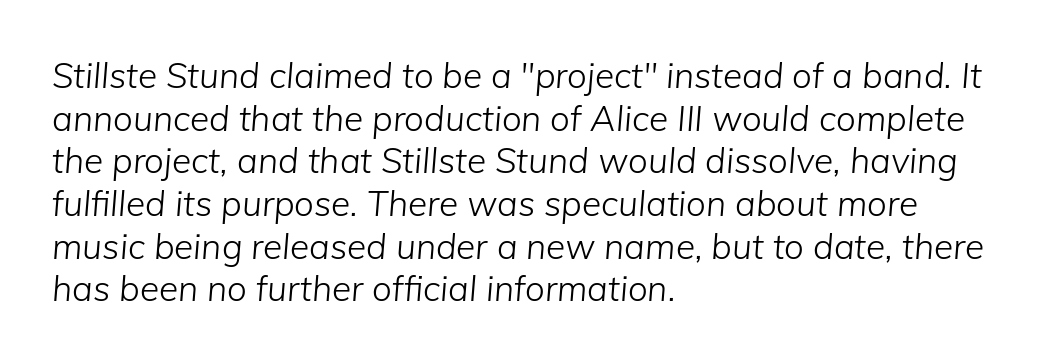
The image shows 35 px light type, italic (leaning right); set left-aligned, line spacing 1.22x, normal letter spacing, not underlined; low stroke contrast and a medium x-height.
